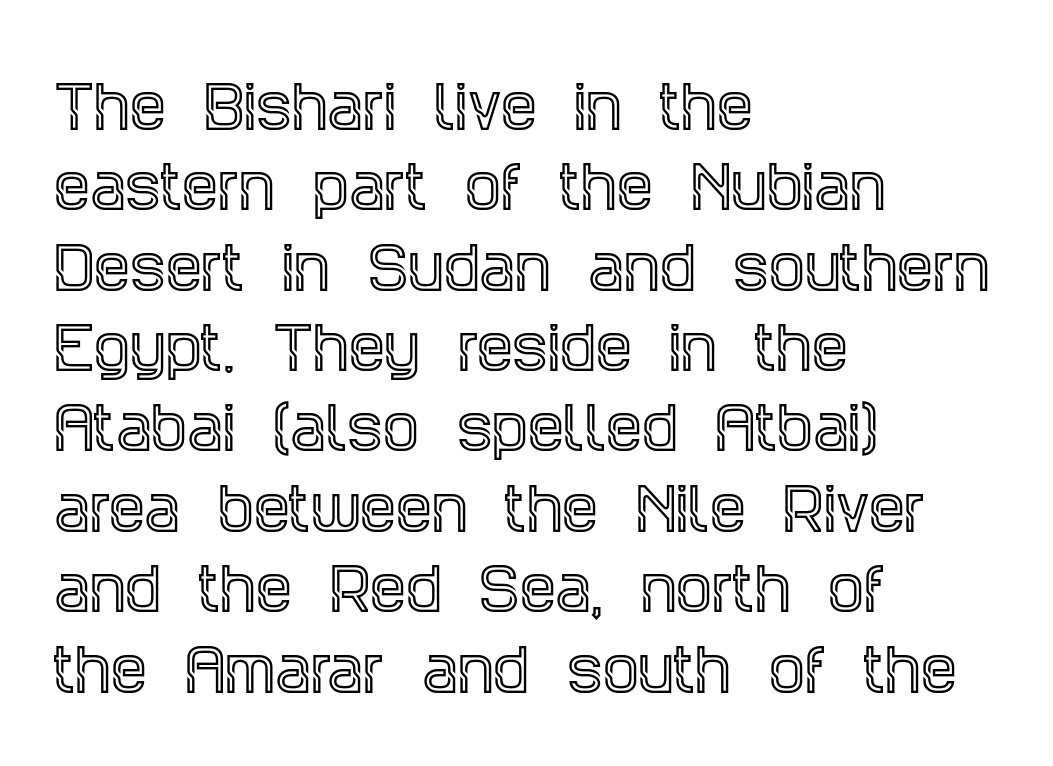
The rendering anchors every line to the left-hand side. The rendering keeps characters at their native spacing. Do the characters align in a grid? No, the font is proportional. To sum up the face: it has serifs.
